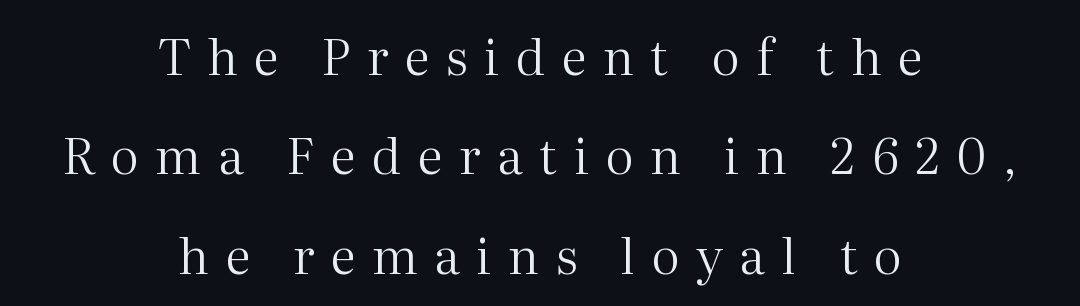
The image shows 50 px regular-weight serif type, upright; set centered, loose line spacing (1.99x), unusually wide letter spacing (+0.33 em), not underlined; medium stroke contrast and a medium x-height.
